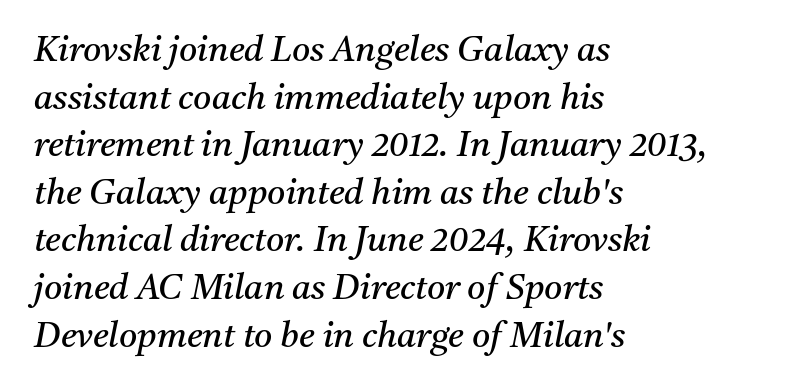
{"serif": "yes", "italic": "yes", "lean": "right", "slant_degrees": 11, "bold": "no", "weight": "regular", "width": "normal", "stroke_contrast": "medium", "x_height": "medium", "monospaced": "no", "underline": "no", "align": "left", "line_spacing": "normal", "line_spacing_ratio": 1.36, "letter_spacing": "normal", "letter_spacing_em": 0.0, "glyph_px": 35}
